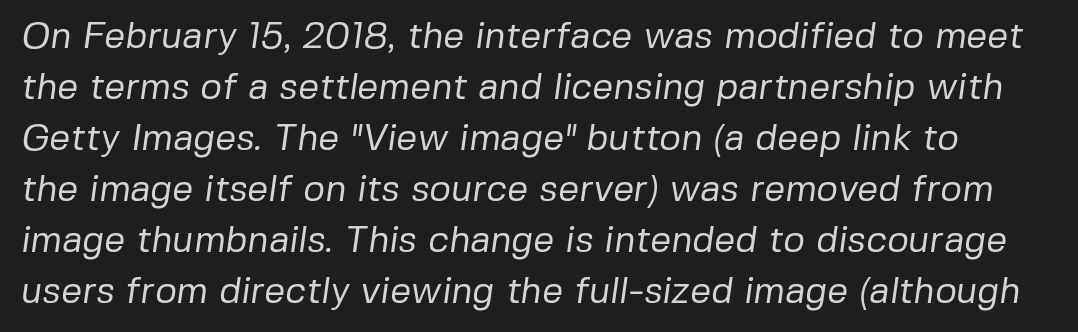
Q: Is the text bold? A: No.
Q: Is the typeface a serif or a sans-serif typeface? A: Sans-serif.
Q: Is the text underlined? A: No.
Q: Is the spacing between letters normal or unusually wide? A: Normal.
Q: Is the spacing between lines tight, normal or loose? A: Normal.
Q: Width (condensed, normal, or wide)? A: Normal.
Q: Stroke contrast? A: Low.
Q: x-height? A: Medium.
Q: Monospaced? A: No.
